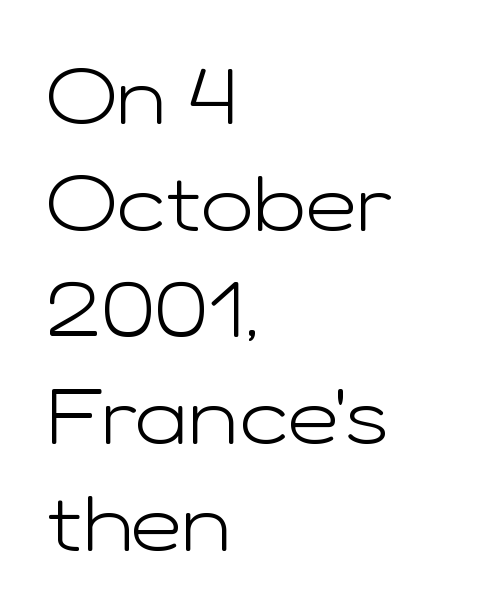
The image shows 79 px light, wide sans-serif type, upright; set left-aligned, normal line spacing (1.35x), normal letter spacing, not underlined; low stroke contrast and a medium x-height.
